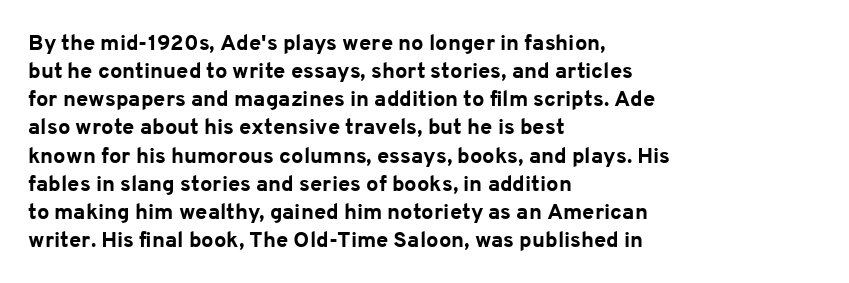
{"italic": "no", "bold": "yes", "underline": "no", "align": "left", "line_spacing": "normal", "line_spacing_ratio": 1.28, "letter_spacing": "normal", "letter_spacing_em": 0.0, "glyph_px": 22}
